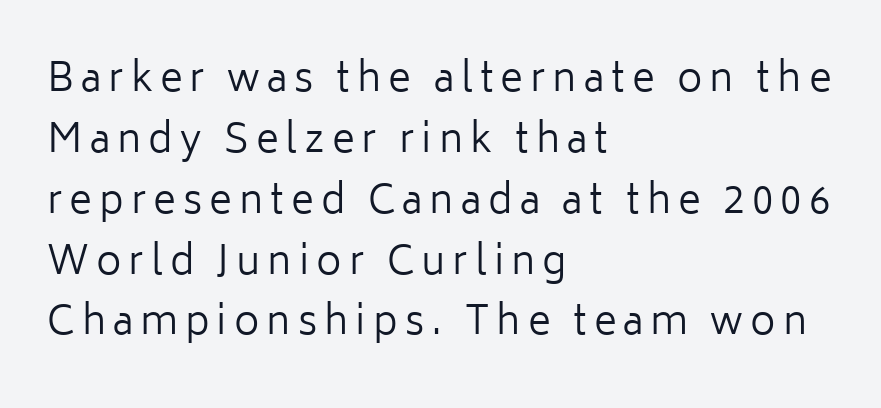
The image shows 39 px regular-weight sans-serif type, upright; set left-aligned, normal line spacing (1.56x), not underlined; low stroke contrast and a medium x-height.
